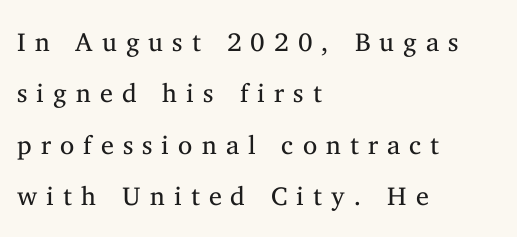
Q: Is the text bold? A: No.
Q: Is the text italic (slanted)? A: No, it is upright.
Q: Is the text underlined? A: No.
Q: How is the paragraph aligned? A: Left-aligned.
Q: Is the spacing between letters normal or unusually wide? A: Unusually wide.
Q: Is the spacing between lines tight, normal or loose? A: Loose.
